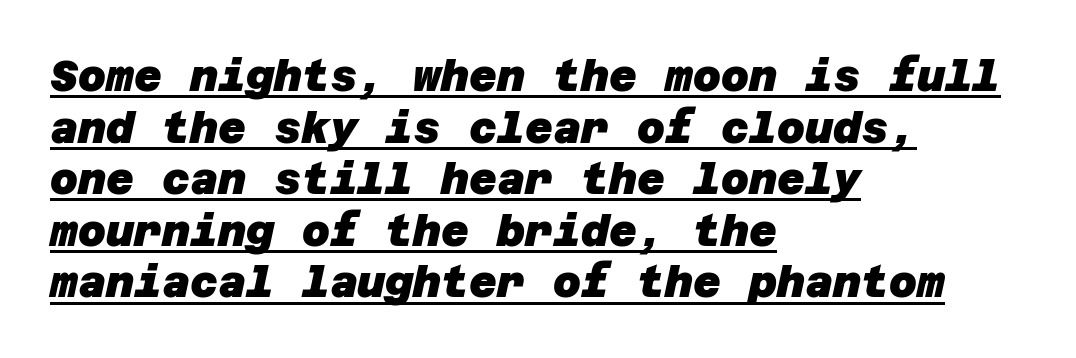
{"serif": "no", "bold": "yes", "weight": "heavy", "width": "normal", "stroke_contrast": "low", "x_height": "large", "underline": "yes", "align": "left", "line_spacing_ratio": 1.2, "letter_spacing": "normal", "letter_spacing_em": 0.0, "glyph_px": 43}
